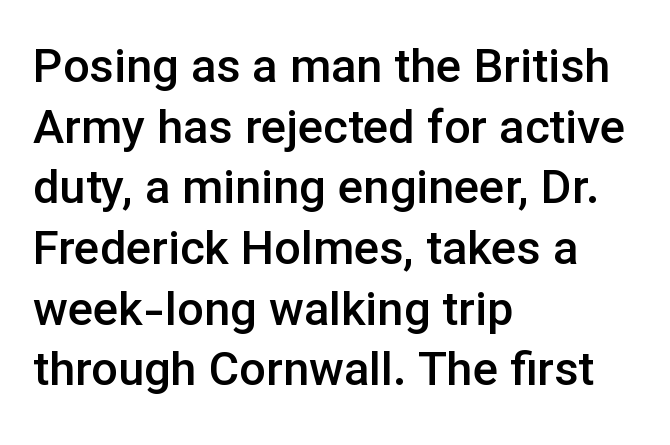
You could not count columns in this text — the font is proportionally spaced. Any mark beneath the type? The region is blank. Do the letters lean? They stand straight. Honestly, the letter spacing is just normal — you wouldn't notice it. Casual observation: everything's shoved over to the left. In terms of leading, this rendering sits right in the middle.
